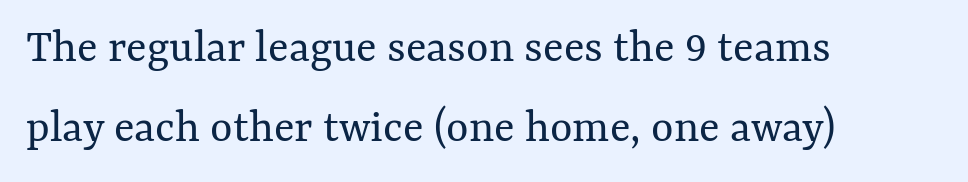
{"italic": "no", "bold": "no", "weight": "regular", "width": "normal", "stroke_contrast": "medium", "x_height": "medium", "monospaced": "no", "underline": "no", "align": "left", "line_spacing": "normal", "line_spacing_ratio": 1.67, "letter_spacing": "normal", "letter_spacing_em": 0.0, "glyph_px": 48}
